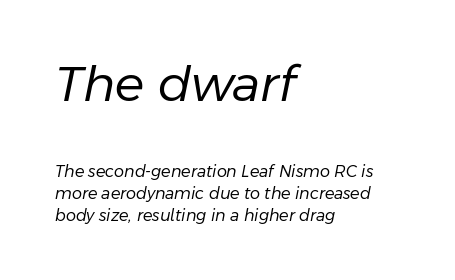
{"italic": "yes", "lean": "right", "slant_degrees": 11, "bold": "no", "weight": "regular", "width": "normal", "stroke_contrast": "low", "x_height": "medium", "monospaced": "no", "underline": "no", "align": "left", "line_spacing": "normal", "line_spacing_ratio": 1.38, "letter_spacing": "normal", "letter_spacing_em": 0.0, "larger_block": "first", "size_ratio": 3.06, "glyph_px": 49}
